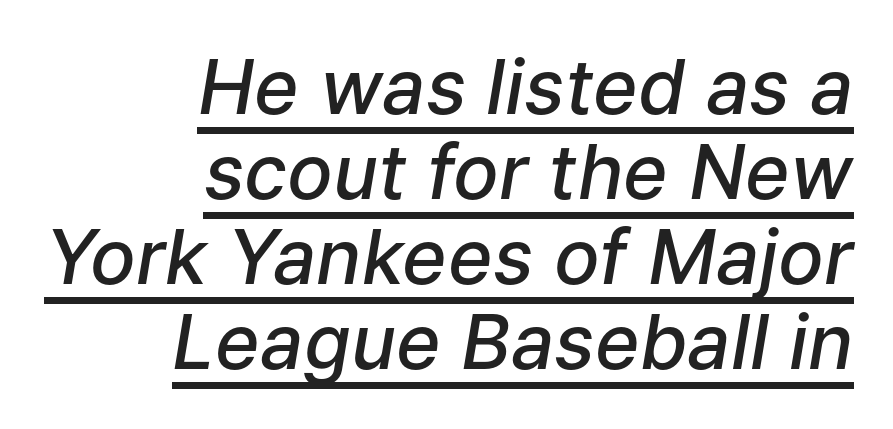
The image shows 76 px semibold type, italic (leaning right); set right-aligned, tight line spacing (1.12x), normal letter spacing, underlined; low stroke contrast and a medium x-height.
